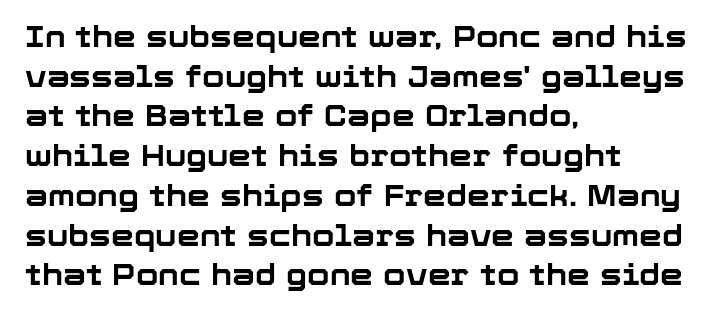
The image shows 29 px bold sans-serif type, upright; set left-aligned, normal line spacing (1.37x), normal letter spacing, not underlined; low stroke contrast and a medium x-height.
